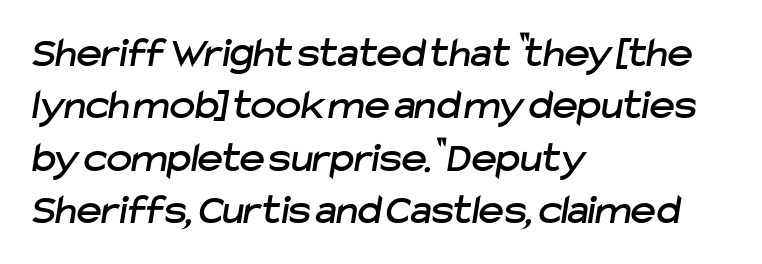
The image shows 43 px sans-serif type; set left-aligned, line spacing 1.22x, normal letter spacing, not underlined; low stroke contrast and a medium x-height.
